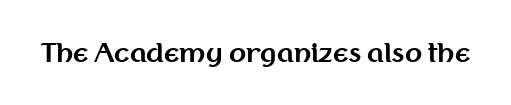
Q: Is the text bold? A: Yes.
Q: Is the text italic (slanted)? A: No, it is upright.
Q: Is the text underlined? A: No.
Q: Is the spacing between letters normal or unusually wide? A: Normal.
